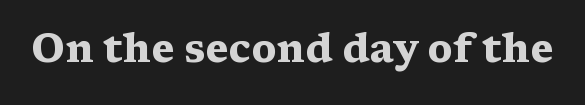
The specimen reads as upright at a glance. Varying glyph widths throughout — classic text-font behaviour. The face used here is seriffed, in the tradition of book romans. These lines keep a tight, regular rhythm from letter to letter.
